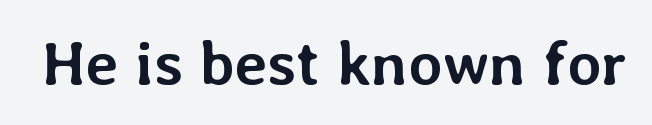
As a designer I'd log this as weight 700, bold. The passage shown is typed in a proportional face where columns would drift. Spacing between characters is what you'd get straight out of the box. The zone under the glyphs is completely vacant.
